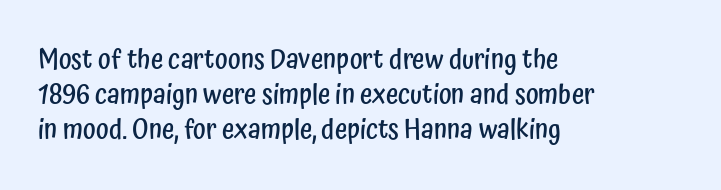
The image shows 27 px text type, upright; set left-aligned, normal line spacing (1.29x), normal letter spacing, not underlined.
